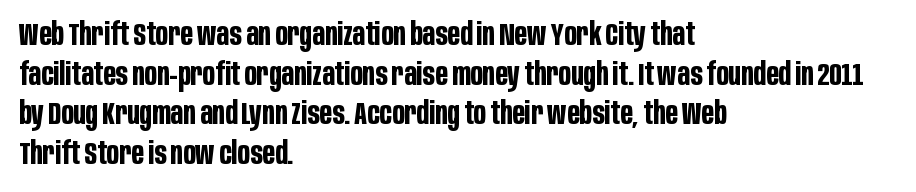
The image shows 32 px bold, condensed sans-serif type, upright; set left-aligned, line spacing 1.24x, normal letter spacing, not underlined; low stroke contrast and a large x-height.
